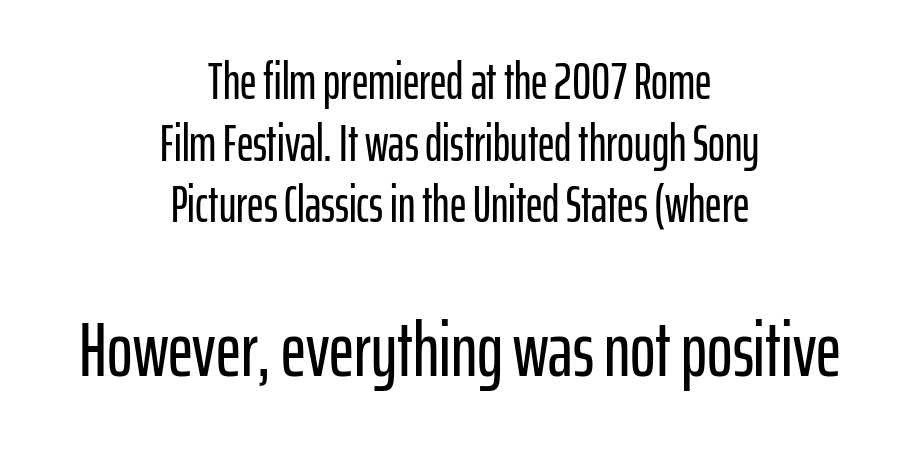
The image shows 77 px condensed sans-serif type, upright; set centered, line spacing 1.21x, normal letter spacing, not underlined; the second (bottom) block is 1.51x larger; low stroke contrast and a medium x-height.
